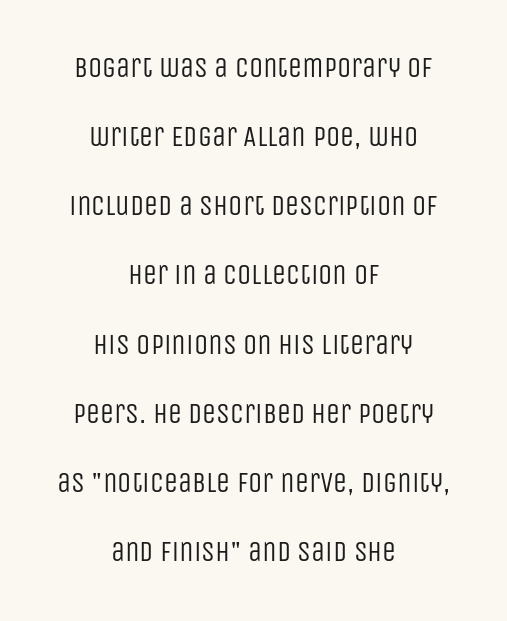
{"serif": "no", "italic": "no", "bold": "no", "weight": "regular", "width": "condensed", "stroke_contrast": "low", "x_height": "large", "monospaced": "no", "underline": "no", "align": "center", "line_spacing": "loose", "line_spacing_ratio": 2.47, "letter_spacing": "normal", "letter_spacing_em": 0.0, "glyph_px": 28}
